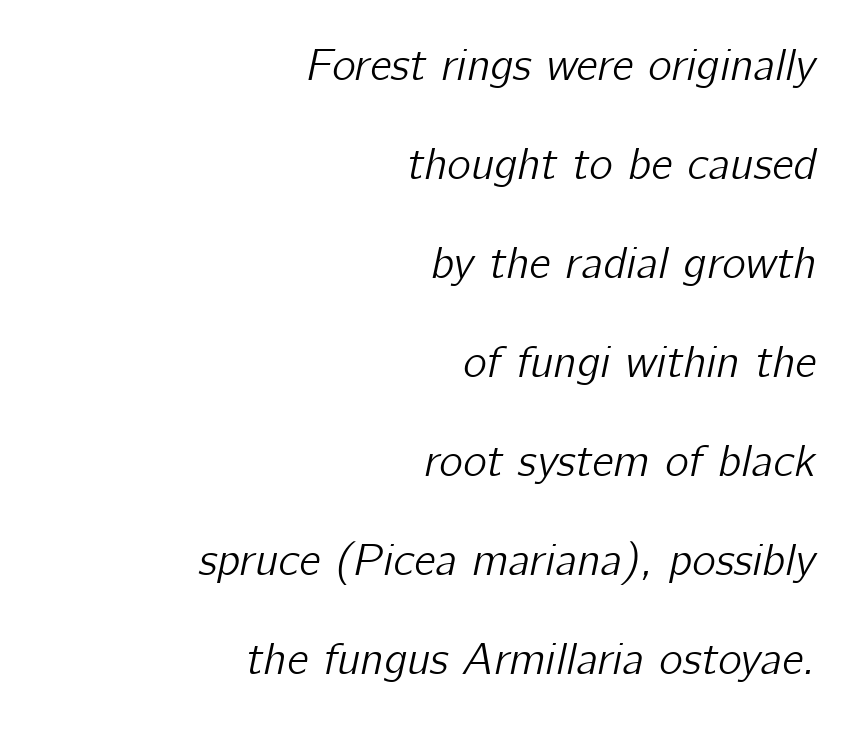
Q: Is the text italic (slanted)? A: Yes, it leans right by about 12 degrees.
Q: Is the text underlined? A: No.
Q: How is the paragraph aligned? A: Right-aligned.
Q: Is the spacing between letters normal or unusually wide? A: Normal.
Q: Is the spacing between lines tight, normal or loose? A: Loose.
Q: Width (condensed, normal, or wide)? A: Normal.
Q: Stroke contrast? A: Low.
Q: x-height? A: Medium.
Q: Monospaced? A: No.
